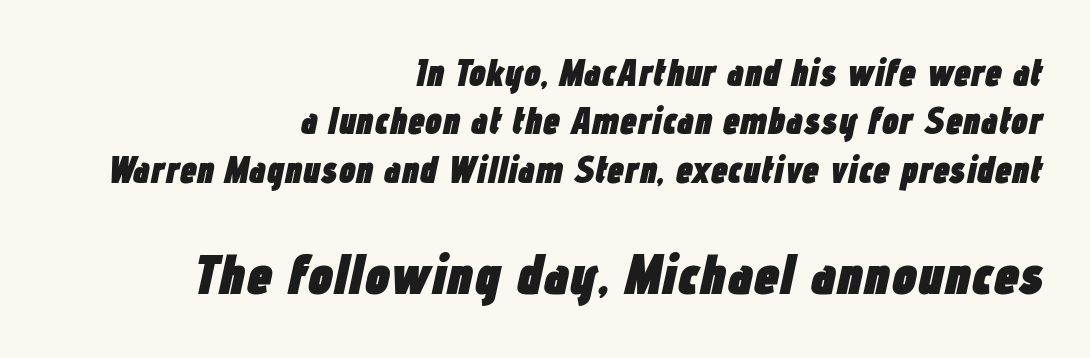
If you drew a line through each stem, it would be angled. If you measured baseline to baseline, you'd find a middling distance. Students, this is bold: see how much ink each stroke carries. The type is set solid horizontally, with unmodified tracking. Varying glyph widths throughout — classic text-font behaviour. The rendering enlarges the type as you move from the upper chunk to the lower.
